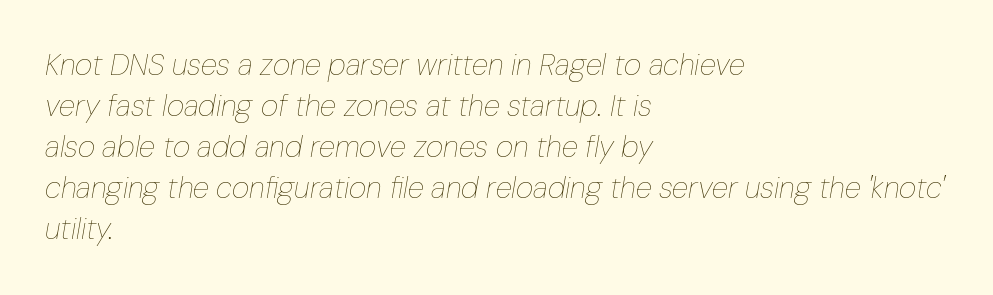
The image shows 30 px thin, condensed type, italic (leaning right); set left-aligned, normal line spacing (1.37x), normal letter spacing, not underlined; low stroke contrast and a medium x-height.
